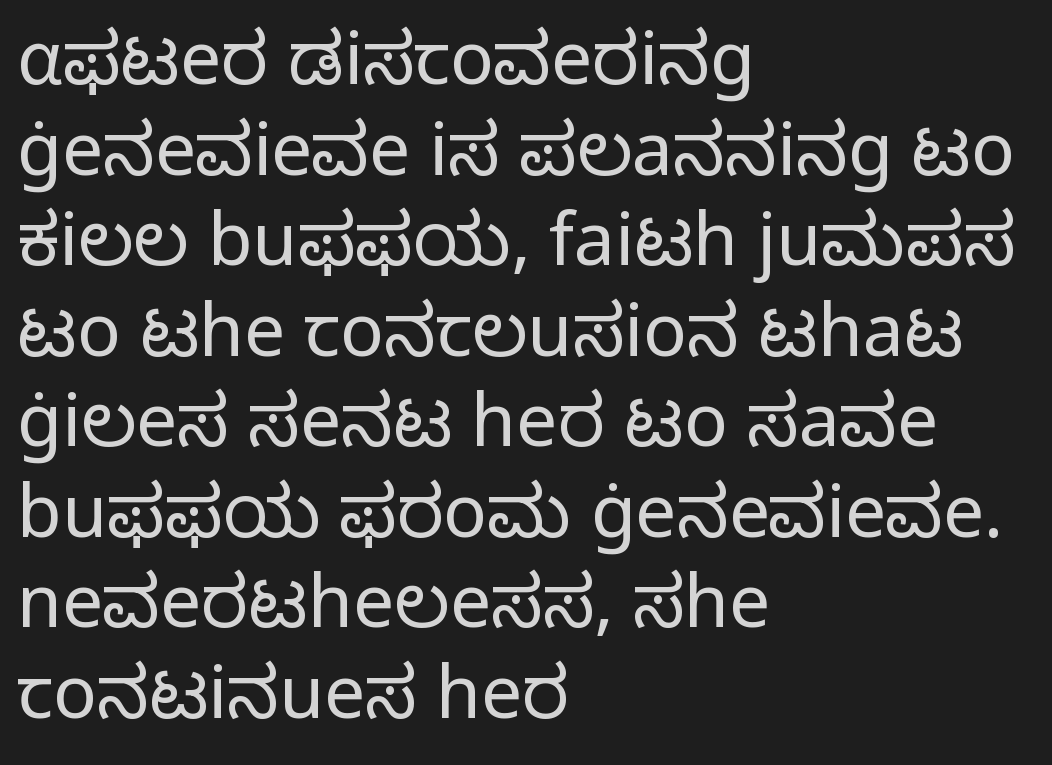
Q: Is the text bold? A: No.
Q: Is the text italic (slanted)? A: No, it is upright.
Q: Is the typeface a serif or a sans-serif typeface? A: Sans-serif.
Q: Is the text underlined? A: No.
Q: How is the paragraph aligned? A: Left-aligned.
Q: Is the spacing between letters normal or unusually wide? A: Normal.
Q: Width (condensed, normal, or wide)? A: Normal.
Q: Stroke contrast? A: Low.
Q: x-height? A: Medium.
Q: Monospaced? A: No.
